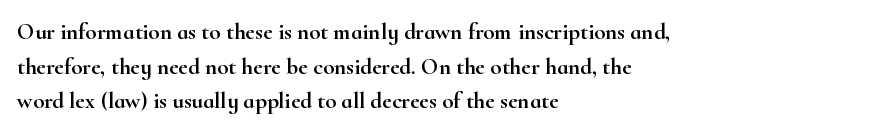
Students, observe: this is what conventionally led text looks like. Has an underline been added? It has not. Words appear dense and cohesive because spacing is normal. If you drew a ruler down the left edge, every line would touch it.
